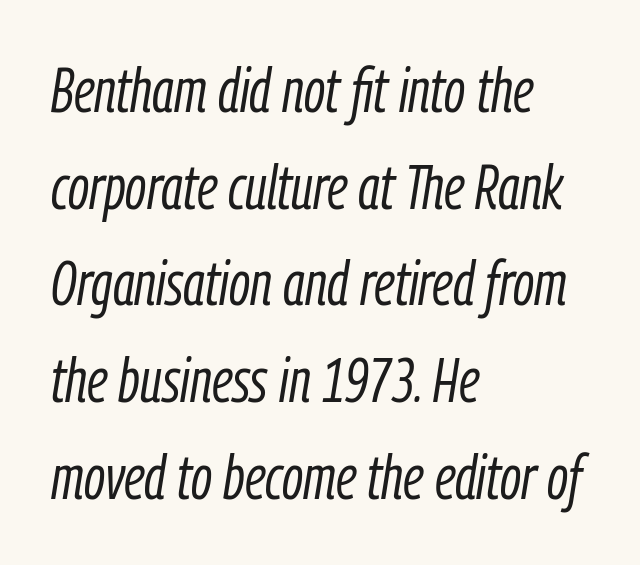
Q: Is the text bold? A: No.
Q: Is the text italic (slanted)? A: Yes, it leans right by about 9 degrees.
Q: Is the text underlined? A: No.
Q: How is the paragraph aligned? A: Left-aligned.
Q: Is the spacing between letters normal or unusually wide? A: Normal.
Q: Is the spacing between lines tight, normal or loose? A: Normal.
Q: Width (condensed, normal, or wide)? A: Condensed.
Q: Stroke contrast? A: Low.
Q: x-height? A: Medium.
Q: Monospaced? A: No.
